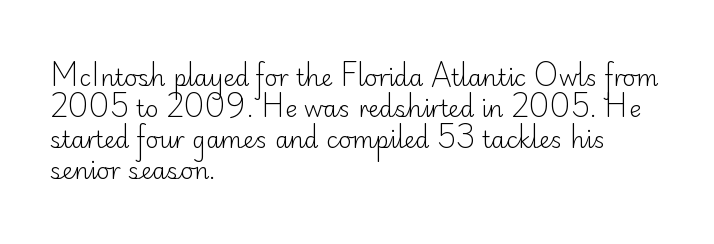
Posture: upright roman. The ragged edge is on the right, which tells us the setting is flush left. Reading down the column, the eye jumps a familiar distance to each next line. The specimen omits any rule beneath the text block's lines. The face looks like a standard text weight, possibly lighter.
